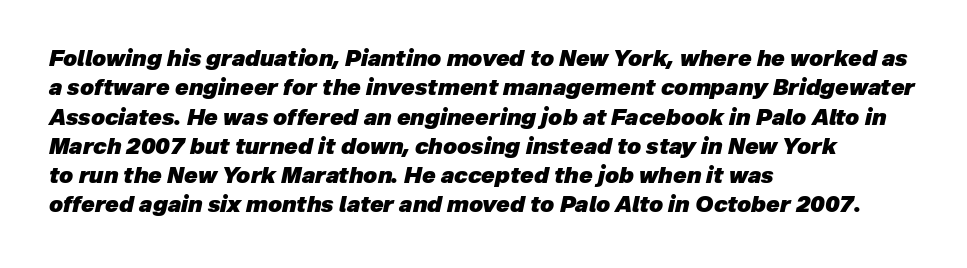
This rendering leaves character spacing at its baseline value. These lines were composed using italics. Strokes here are thick enough to call this a true bold. The area under the type is left untouched. Normally led — the rows are evenly, conventionally spaced.
